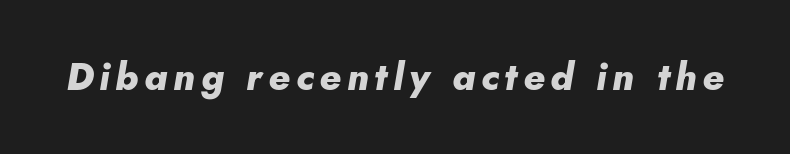
The image shows 38 px heavy type, italic (leaning right); set not underlined; low stroke contrast and a small x-height.
